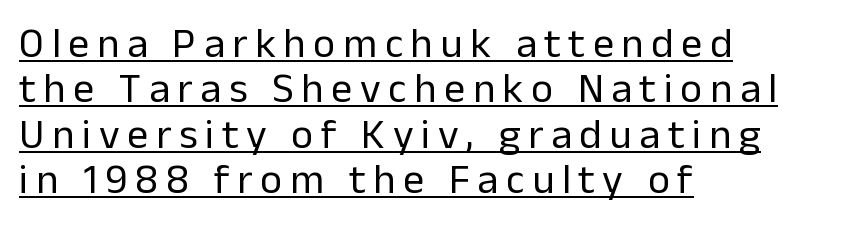
Q: Is the text bold? A: No.
Q: Is the text italic (slanted)? A: No, it is upright.
Q: Is the typeface a serif or a sans-serif typeface? A: Sans-serif.
Q: Is the text underlined? A: Yes.
Q: How is the paragraph aligned? A: Left-aligned.
Q: Is the spacing between lines tight, normal or loose? A: Tight.
Q: Width (condensed, normal, or wide)? A: Normal.
Q: Stroke contrast? A: Low.
Q: x-height? A: Medium.
Q: Monospaced? A: No.
